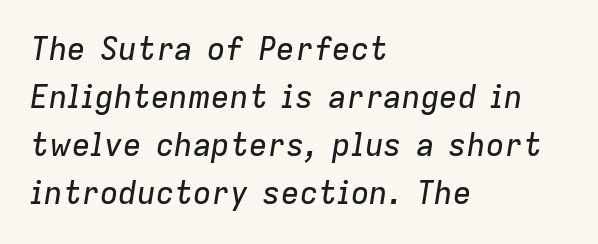
Q: Is the text italic (slanted)? A: Yes, it leans right by about 9 degrees.
Q: Is the text underlined? A: No.
Q: How is the paragraph aligned? A: Left-aligned.
Q: Is the spacing between letters normal or unusually wide? A: Normal.
Q: Is the spacing between lines tight, normal or loose? A: Normal.
Q: Width (condensed, normal, or wide)? A: Normal.
Q: Stroke contrast? A: Low.
Q: x-height? A: Medium.
Q: Monospaced? A: No.
